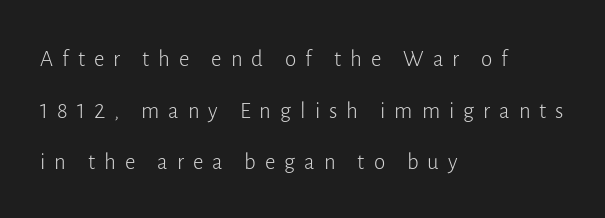
These lines stack with their left ends in a neat column. Stems here are at most as thick as an everyday book face. The tracking reads as deliberately expanded to a designer's eye. No word sits above an underline. The type sits square on the baseline with zero lean.
